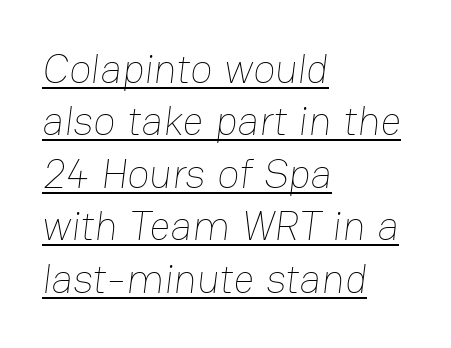
Q: Is the text bold? A: No.
Q: Is the text underlined? A: Yes.
Q: How is the paragraph aligned? A: Left-aligned.
Q: Is the spacing between letters normal or unusually wide? A: Normal.
Q: Is the spacing between lines tight, normal or loose? A: Normal.
Q: Width (condensed, normal, or wide)? A: Normal.
Q: Stroke contrast? A: Low.
Q: x-height? A: Medium.
Q: Monospaced? A: No.
